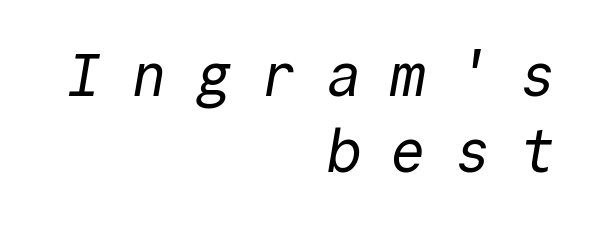
Q: Is the text bold? A: No.
Q: Is the typeface a serif or a sans-serif typeface? A: Sans-serif.
Q: Is the text underlined? A: No.
Q: How is the paragraph aligned? A: Right-aligned.
Q: Is the spacing between letters normal or unusually wide? A: Unusually wide.
Q: Is the spacing between lines tight, normal or loose? A: Normal.
Q: Width (condensed, normal, or wide)? A: Normal.
Q: x-height? A: Medium.
Q: Monospaced? A: Yes.
